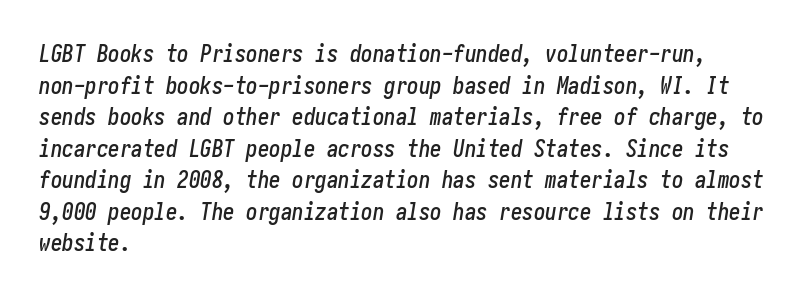
Q: Is the text italic (slanted)? A: Yes, it leans right by about 10 degrees.
Q: Is the text underlined? A: No.
Q: How is the paragraph aligned? A: Left-aligned.
Q: Is the spacing between letters normal or unusually wide? A: Normal.
Q: Is the spacing between lines tight, normal or loose? A: Normal.
